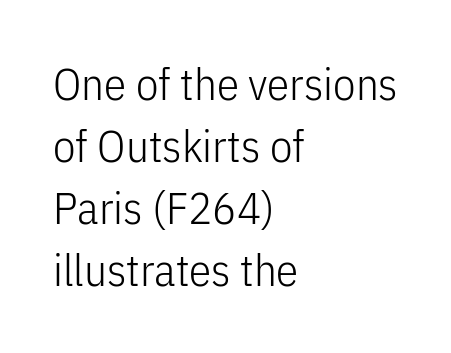
Q: Is the text bold? A: No.
Q: Is the text italic (slanted)? A: No, it is upright.
Q: Is the typeface a serif or a sans-serif typeface? A: Sans-serif.
Q: Is the text underlined? A: No.
Q: How is the paragraph aligned? A: Left-aligned.
Q: Is the spacing between letters normal or unusually wide? A: Normal.
Q: Is the spacing between lines tight, normal or loose? A: Normal.
Q: Width (condensed, normal, or wide)? A: Condensed.
Q: Stroke contrast? A: Low.
Q: x-height? A: Medium.
Q: Monospaced? A: No.
